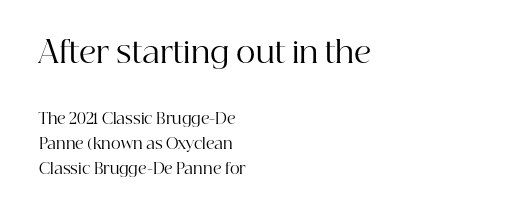
{"serif": "yes", "italic": "no", "bold": "no", "weight": "regular", "width": "normal", "stroke_contrast": "high", "x_height": "medium", "monospaced": "no", "underline": "no", "align": "left", "line_spacing": "normal", "line_spacing_ratio": 1.65, "letter_spacing": "normal", "letter_spacing_em": 0.0, "larger_block": "first", "size_ratio": 2.0, "glyph_px": 30}
